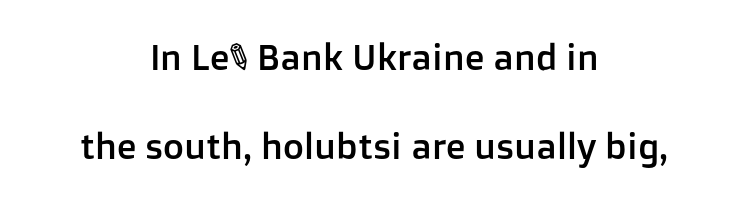
The image shows 36 px sans-serif type, upright; set centered, loose line spacing (2.46x), normal letter spacing, not underlined; low stroke contrast and a medium x-height.
